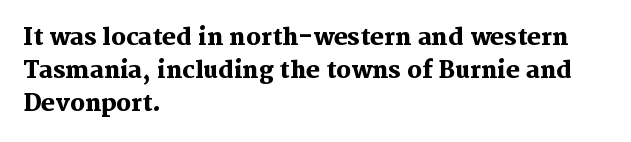
The image shows 23 px bold type, upright; set left-aligned, normal line spacing (1.43x), normal letter spacing, not underlined.
